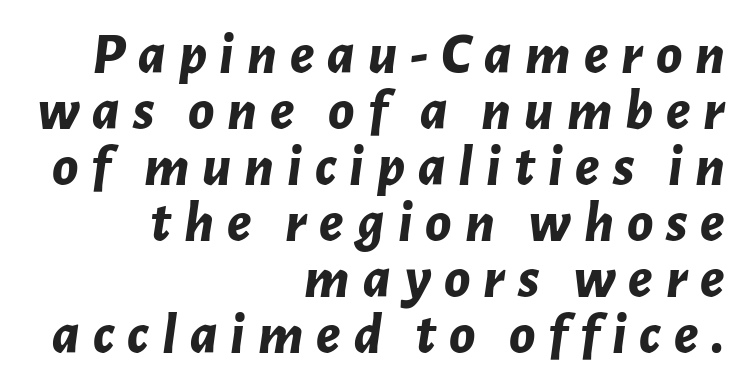
Strong, thick strokes mark this as bold type. Posture: slanted. Letter spacing: wide. Quick note: underline off.
